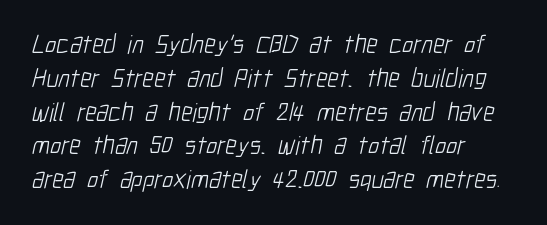
Q: Is the text bold? A: No.
Q: Is the text underlined? A: No.
Q: How is the paragraph aligned? A: Left-aligned.
Q: Is the spacing between letters normal or unusually wide? A: Normal.
Q: Is the spacing between lines tight, normal or loose? A: Normal.
